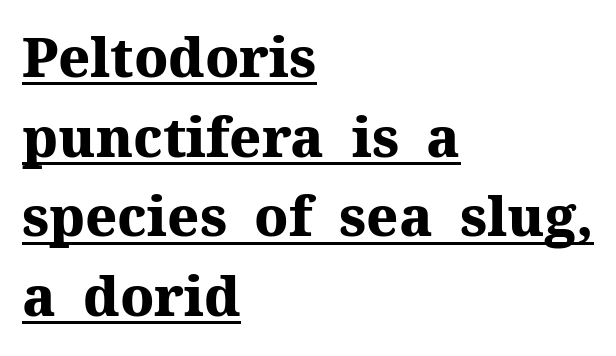
{"serif": "yes", "italic": "no", "bold": "yes", "weight": "heavy", "width": "normal", "stroke_contrast": "medium", "x_height": "medium", "monospaced": "no", "underline": "yes", "align": "left", "line_spacing": "normal", "line_spacing_ratio": 1.45, "letter_spacing": "normal", "letter_spacing_em": 0.0, "glyph_px": 55}
